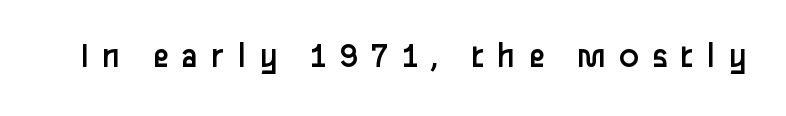
The image shows 37 px regular-weight sans-serif type, upright; set unusually wide letter spacing (+0.34 em), not underlined; low stroke contrast and a medium x-height.
